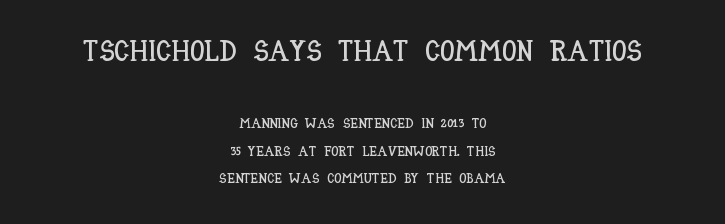
The image shows 29 px condensed type, upright; set centered, loose line spacing (1.97x), normal letter spacing, not underlined; the first (top) block is 2.07x larger; low stroke contrast and a large x-height.
